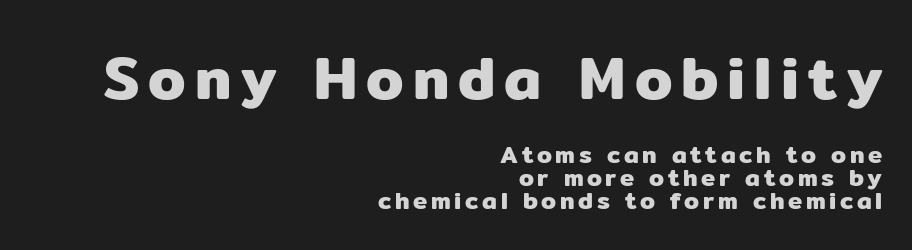
The designer gave the opening block more size than the closing block. Underlining? Definitely not there. The face used here is proportionally spaced, like ordinary book or web type. The lines are quadded right. Horizontal bands of white between lines are thin slivers. The lettering holds an erect, upright posture throughout.
